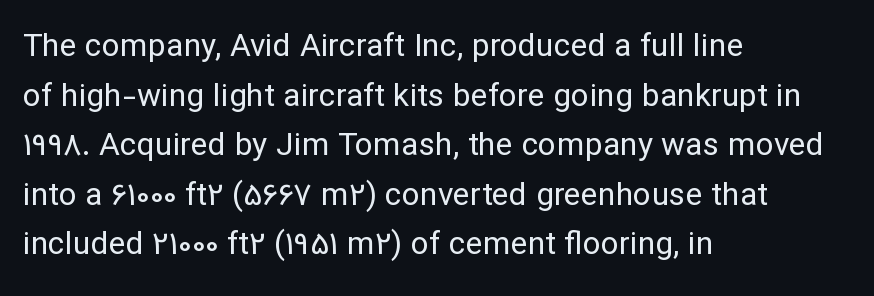
Rendered with straight, roman letterforms. The letterforms sit shoulder to shoulder at normal distance. One glance says typical: line gaps are just what's usual. Casual observation: everything's shoved over to the left. The font family rendered here belongs to the sans-serif group.
